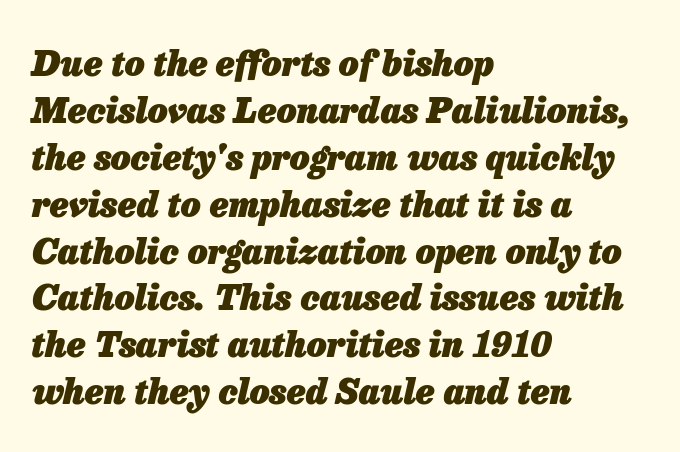
The image shows 35 px heavy type, italic (leaning right); set left-aligned, normal line spacing (1.34x), normal letter spacing, not underlined; low stroke contrast and a medium x-height.
